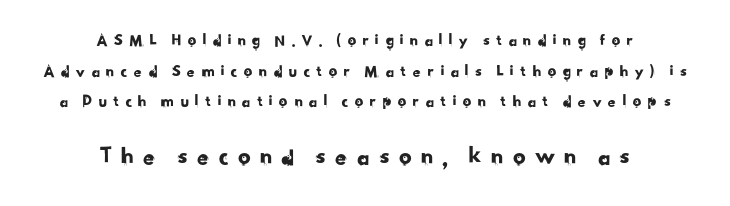
The image shows 25 px text type; set centered, line spacing 1.8x, unusually wide letter spacing (+0.3 em), not underlined; the second (bottom) block is 1.47x larger.
